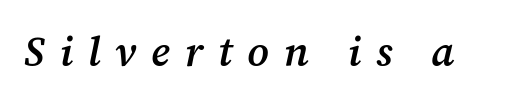
{"serif": "yes", "italic": "yes", "lean": "right", "slant_degrees": 12, "bold": "semi", "weight": "semibold", "width": "normal", "stroke_contrast": "medium", "x_height": "medium", "monospaced": "no", "underline": "no", "letter_spacing": "wide", "letter_spacing_em": 0.36, "glyph_px": 41}
